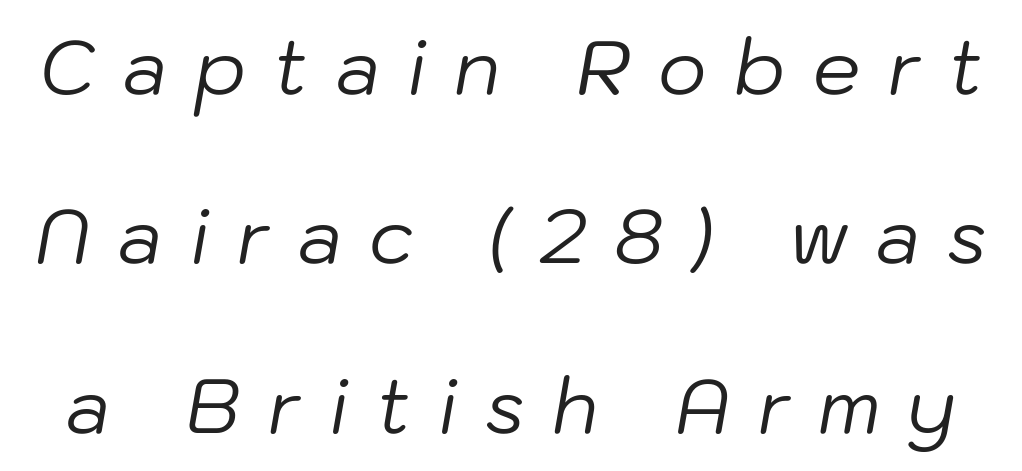
Q: Is the text bold? A: No.
Q: Is the text italic (slanted)? A: Yes, it leans right by about 10 degrees.
Q: Is the text underlined? A: No.
Q: Is the spacing between letters normal or unusually wide? A: Unusually wide.
Q: Is the spacing between lines tight, normal or loose? A: Loose.
Q: Width (condensed, normal, or wide)? A: Normal.
Q: Stroke contrast? A: Low.
Q: x-height? A: Medium.
Q: Monospaced? A: No.
